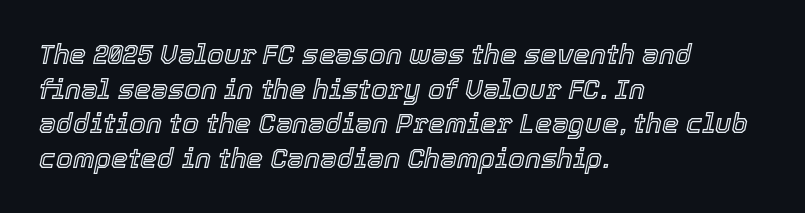
Letters rest on an invisible, unmarked baseline. Glyph-to-glyph distance matches everyday printed text. The passage is arranged the way most books set body copy — flush left. Italic? Definitely — the glyphs are oblique. Does the leading feel generous? No, just average.
